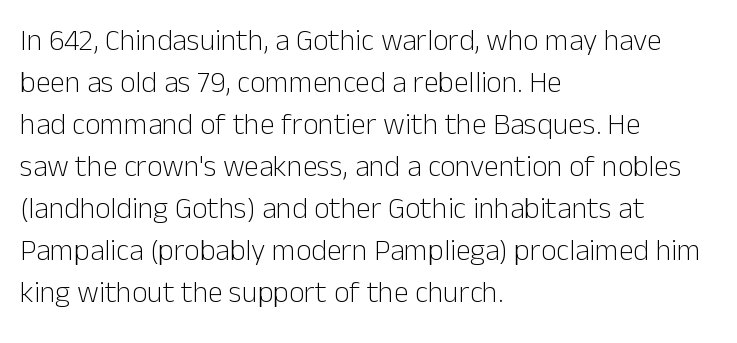
The image shows 30 px light sans-serif type, upright; set left-aligned, normal line spacing (1.4x), normal letter spacing, not underlined; low stroke contrast and a medium x-height.
